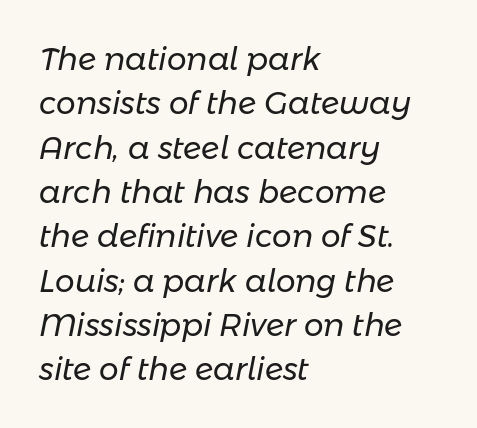
Designer's note — italics engaged. The passage shown is typed in a proportional face where columns would drift. Observe the ordinary spacing: letters are neighbours, not strangers. Vertical spacing — default. The specimen omits any rule beneath the text block's lines.
